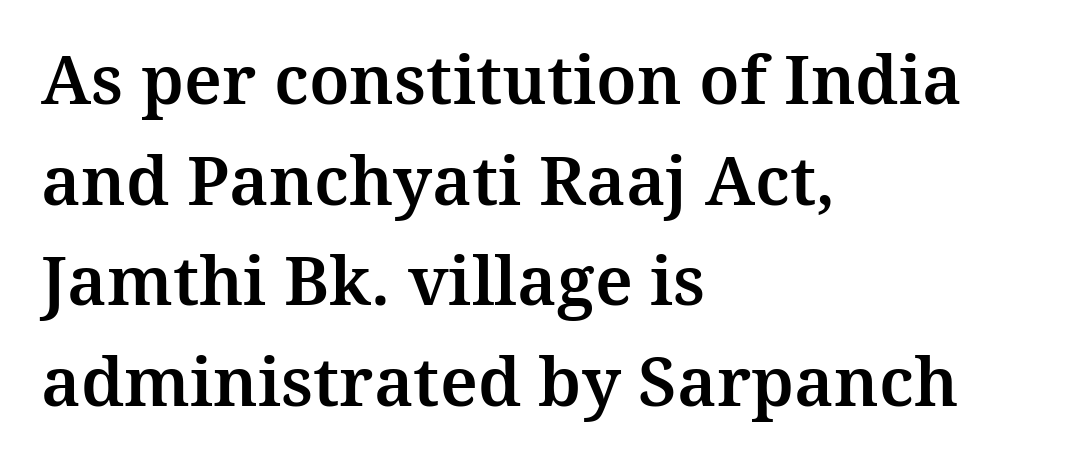
The image shows 68 px serif type, upright; set left-aligned, normal line spacing (1.48x), normal letter spacing, not underlined; medium stroke contrast and a medium x-height.
